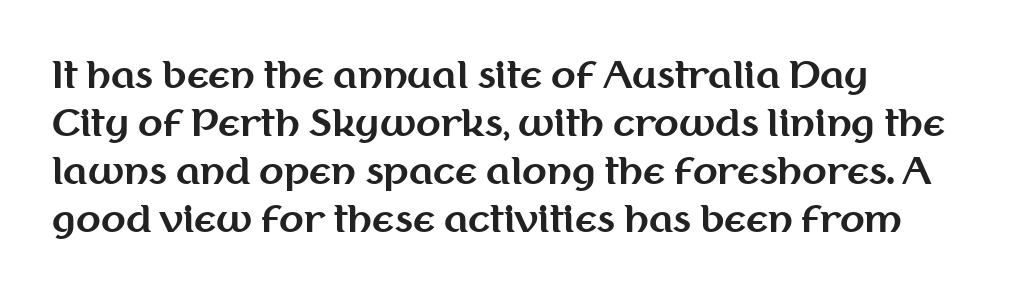
{"serif": "no", "italic": "no", "bold": "yes", "weight": "bold", "width": "normal", "stroke_contrast": "medium", "x_height": "medium", "monospaced": "no", "underline": "no", "line_spacing": "normal", "line_spacing_ratio": 1.33, "letter_spacing": "normal", "letter_spacing_em": 0.0, "glyph_px": 36}
